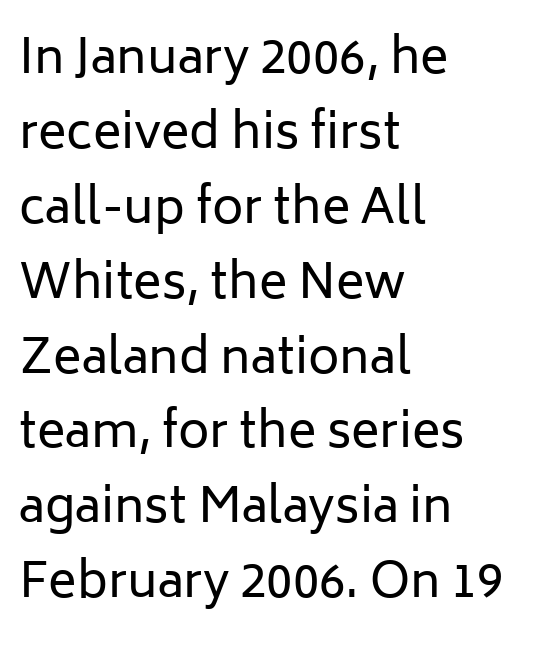
The image shows 48 px regular-weight sans-serif type, upright; set left-aligned, normal line spacing (1.56x), normal letter spacing, not underlined; low stroke contrast and a medium x-height.
